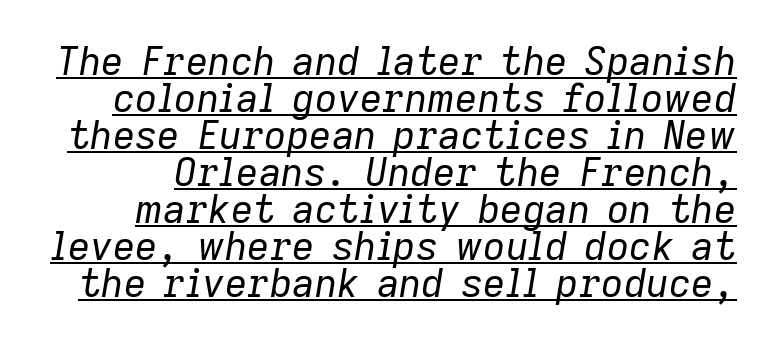
Q: Is the text bold? A: No.
Q: Is the text italic (slanted)? A: Yes, it leans right by about 9 degrees.
Q: Is the text underlined? A: Yes.
Q: Is the spacing between letters normal or unusually wide? A: Normal.
Q: Is the spacing between lines tight, normal or loose? A: Tight.
Q: Width (condensed, normal, or wide)? A: Normal.
Q: Stroke contrast? A: Low.
Q: x-height? A: Medium.
Q: Monospaced? A: No.
